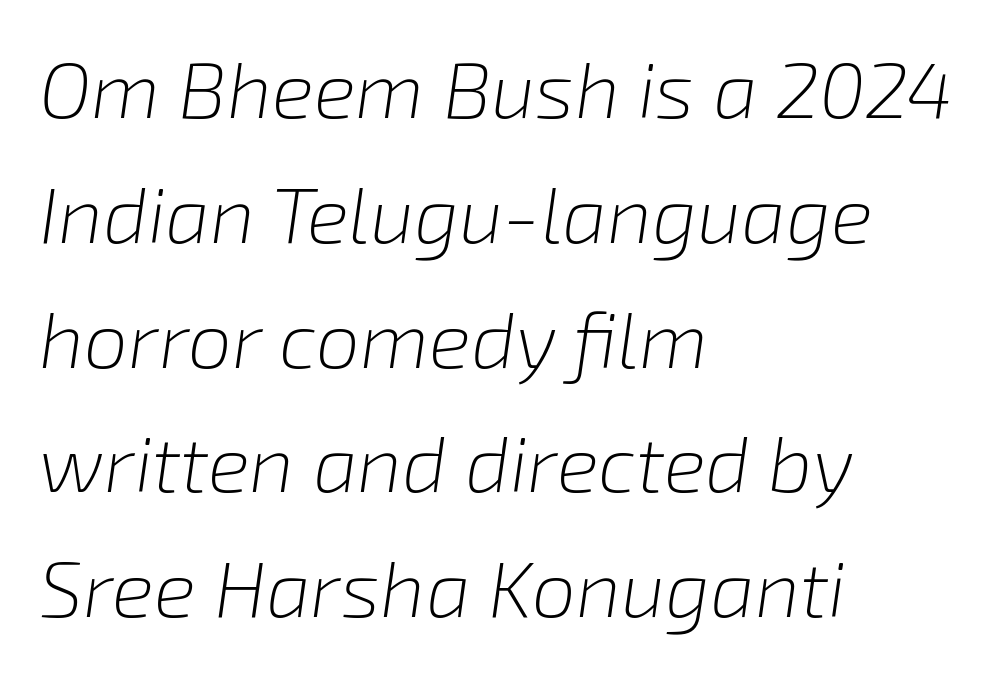
Words appear dense and cohesive because spacing is normal. Letters have the restrained weight of plain body copy at most. Type without underlining. The rendering uses a moderate line-height, typical for paragraphs.
